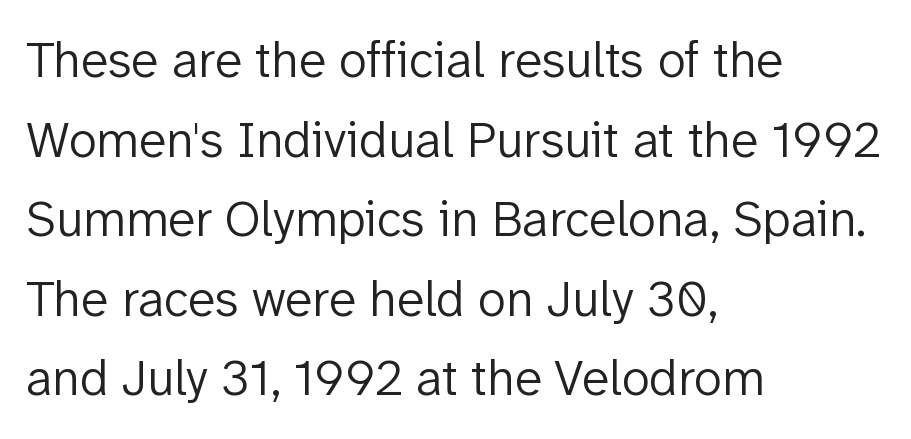
The image shows 51 px light sans-serif type, upright; set left-aligned, normal line spacing (1.56x), normal letter spacing, not underlined; low stroke contrast and a medium x-height.
